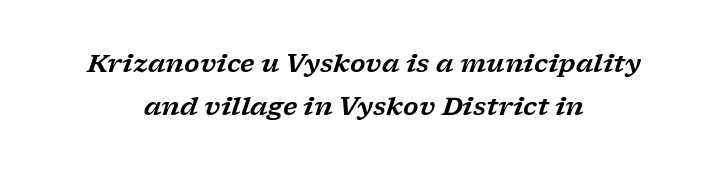
Here the glyphs are tracked normally, forming tight word shapes. Horizontal alignment here is central, giving a formal, balanced look. The passage shown leans; its letterforms are oblique. Letters rest on an invisible, unmarked baseline.
